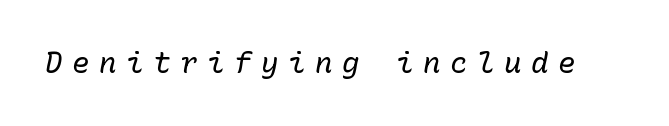
Looks like terminal output: every glyph gets an equal slot. Tracking value appears strongly positive — letters spread wide. A light-to-regular cut is what we see here. This sample uses an oblique cut, with every glyph tilted off the vertical. Clear beneath every line of the passage.
